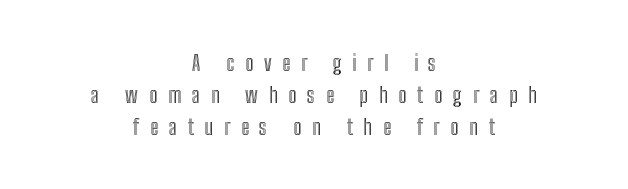
Bare-footed words on every line. Is there much room between lines? A standard amount, neither cramped nor airy. The rendering inserts visible extra space after every character. The text block is weighted toward neither margin, spreading evenly from the middle. The font's upright variant was chosen for this text.
